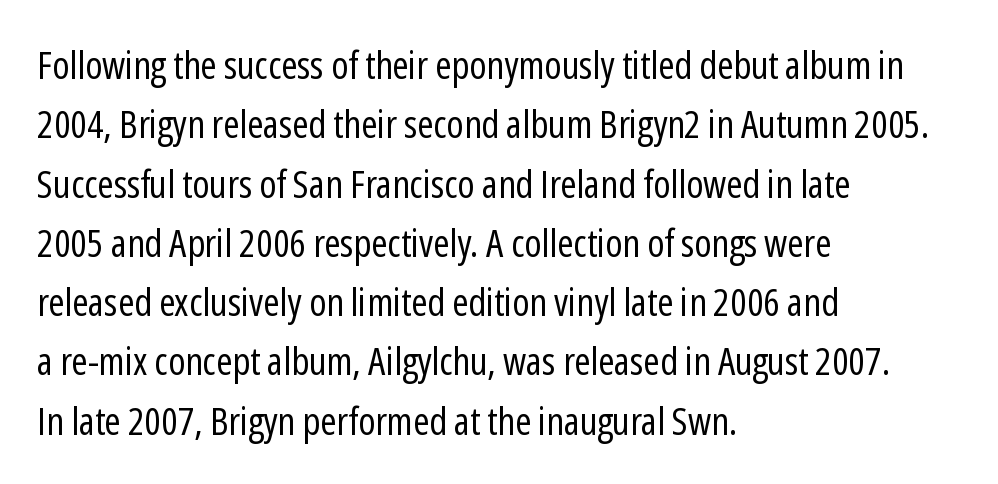
One glance says typical: line gaps are just what's usual. Regarding serifs, this sample does without them. Each line starts at the same left margin while the right side varies. The letters look calm and open, with moderate or lighter stems.
